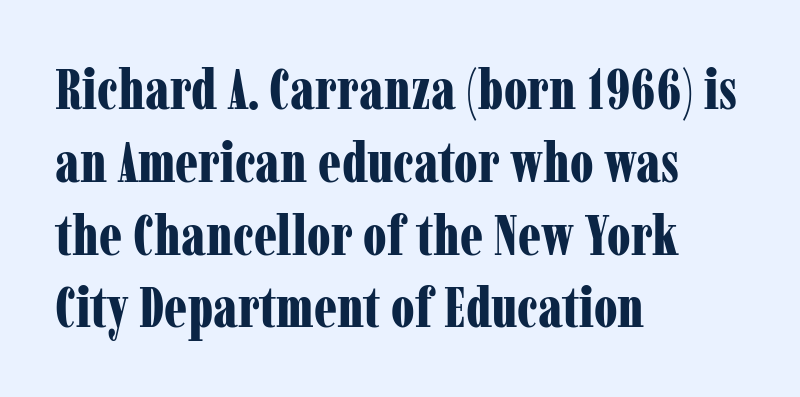
The image shows 56 px bold, condensed serif type, upright; set left-aligned, normal line spacing (1.3x), normal letter spacing, not underlined; low stroke contrast and a medium x-height.
